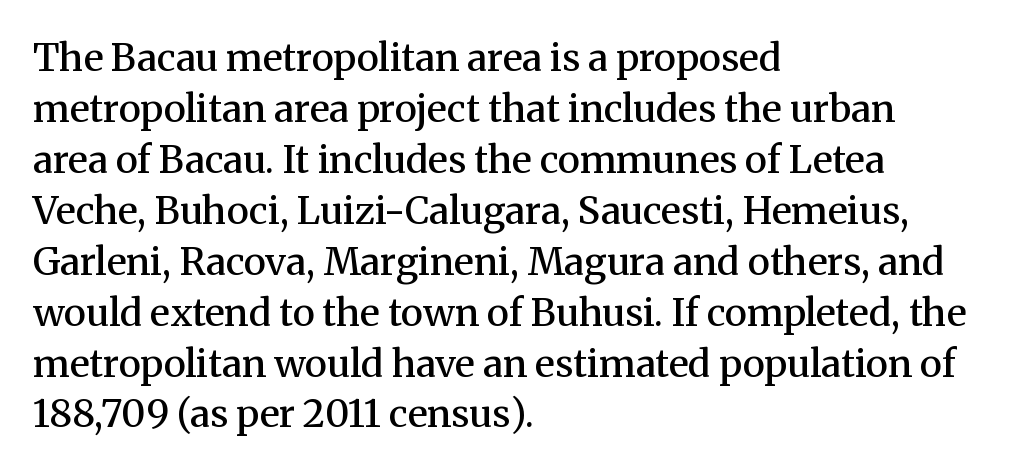
The image shows 38 px semibold serif type, upright; set left-aligned, normal line spacing (1.34x), normal letter spacing, not underlined; medium stroke contrast and a medium x-height.
